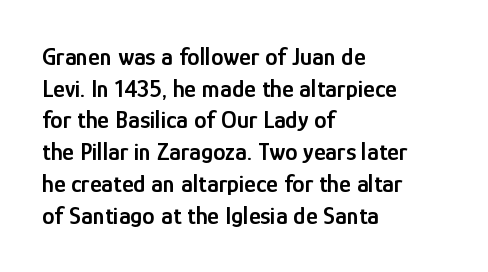
The image shows 25 px text type, upright; set left-aligned, normal line spacing (1.27x), normal letter spacing, not underlined.
